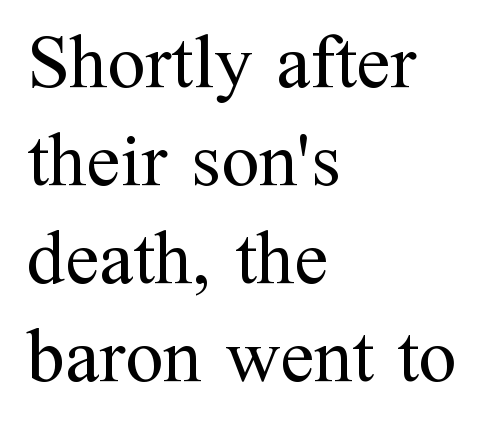
Q: Is the text bold? A: No.
Q: Is the text italic (slanted)? A: No, it is upright.
Q: Is the typeface a serif or a sans-serif typeface? A: Serif.
Q: Is the text underlined? A: No.
Q: How is the paragraph aligned? A: Left-aligned.
Q: Is the spacing between letters normal or unusually wide? A: Normal.
Q: Is the spacing between lines tight, normal or loose? A: Normal.
Q: Width (condensed, normal, or wide)? A: Normal.
Q: Stroke contrast? A: Medium.
Q: x-height? A: Medium.
Q: Monospaced? A: No.
